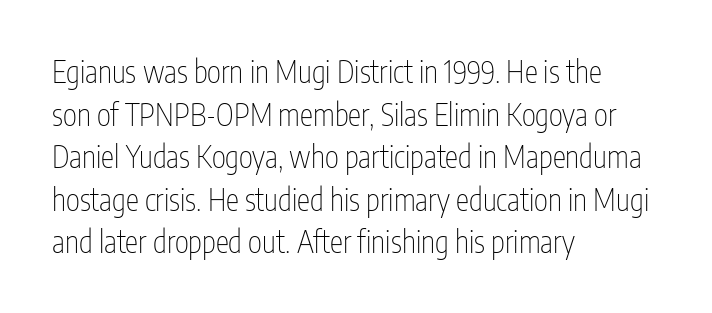
Q: Is the text bold? A: No.
Q: Is the text italic (slanted)? A: No, it is upright.
Q: Is the typeface a serif or a sans-serif typeface? A: Sans-serif.
Q: Is the text underlined? A: No.
Q: How is the paragraph aligned? A: Left-aligned.
Q: Is the spacing between letters normal or unusually wide? A: Normal.
Q: Is the spacing between lines tight, normal or loose? A: Normal.
Q: Width (condensed, normal, or wide)? A: Condensed.
Q: Stroke contrast? A: Low.
Q: x-height? A: Medium.
Q: Monospaced? A: No.
